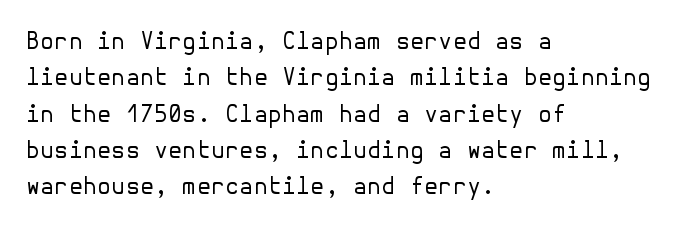
The image shows 23 px text type, upright; set left-aligned, normal line spacing (1.58x), normal letter spacing, not underlined.
